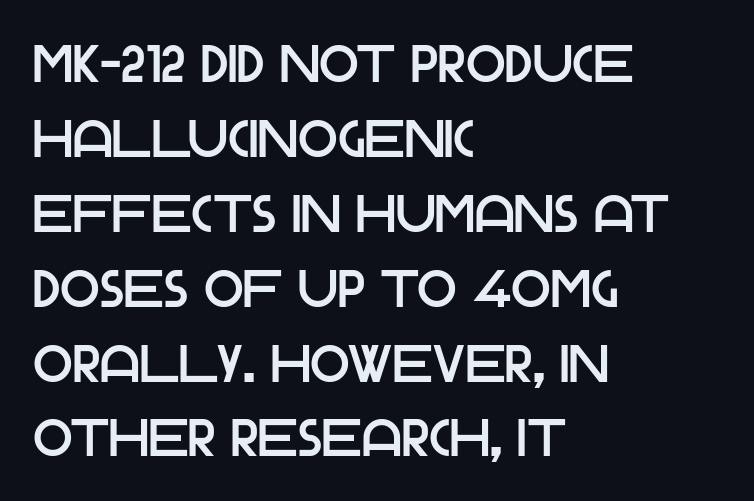
{"serif": "no", "italic": "no", "width": "normal", "stroke_contrast": "low", "x_height": "large", "monospaced": "no", "underline": "no", "align": "left", "line_spacing": "normal", "line_spacing_ratio": 1.44, "letter_spacing": "normal", "letter_spacing_em": 0.0, "glyph_px": 52}
